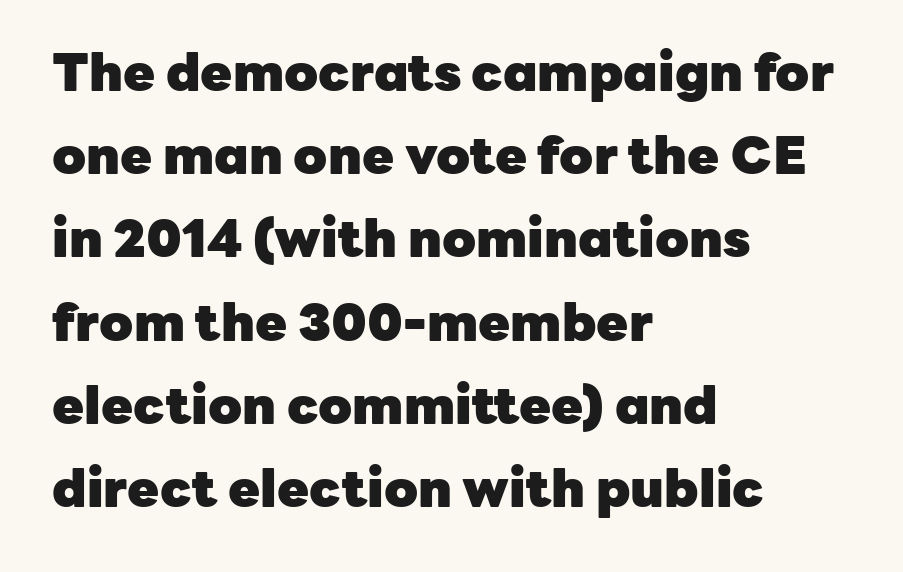
The image shows 52 px heavy sans-serif type, upright; set left-aligned, normal line spacing (1.6x), normal letter spacing, not underlined; low stroke contrast and a medium x-height.
